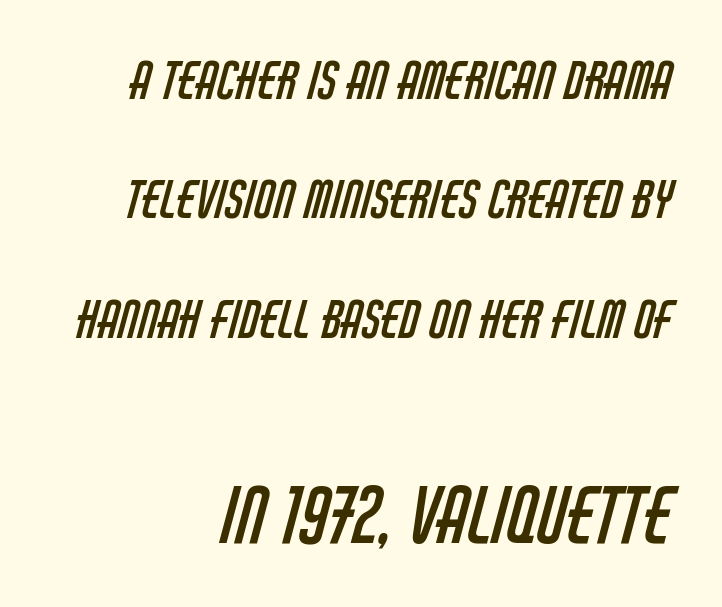
Each letter's strokes conclude bluntly, with no projecting serifs. The emphasis by scale lands on block number two, below. Only glyphs here, with clear space below each row. No extra ink here — the face is not bold. The letters advance in unequal steps, a hallmark of proportional type. How are the letters spaced? Ordinarily, with no added tracking.
